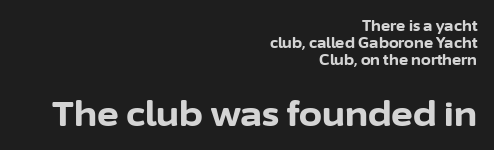
The image shows 33 px bold sans-serif type, upright; set right-aligned, line spacing 1.22x, normal letter spacing, not underlined; the second (bottom) block is 2.36x larger; low stroke contrast and a medium x-height.
